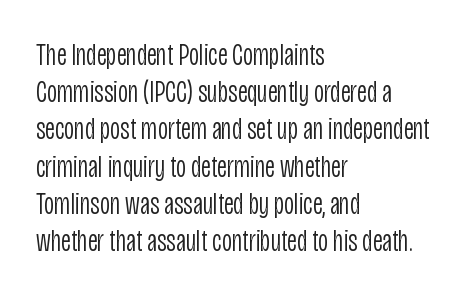
{"serif": "no", "italic": "no", "bold": "no", "weight": "light", "width": "condensed", "stroke_contrast": "low", "x_height": "large", "monospaced": "no", "underline": "no", "align": "left", "line_spacing_ratio": 1.2, "letter_spacing": "normal", "letter_spacing_em": 0.0, "glyph_px": 31}
